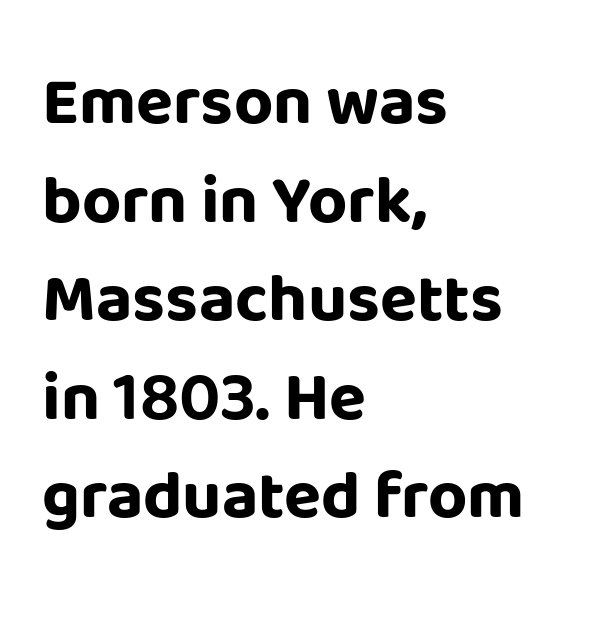
The image shows 68 px bold sans-serif type, upright; set left-aligned, normal line spacing (1.45x), normal letter spacing, not underlined; low stroke contrast and a large x-height.
